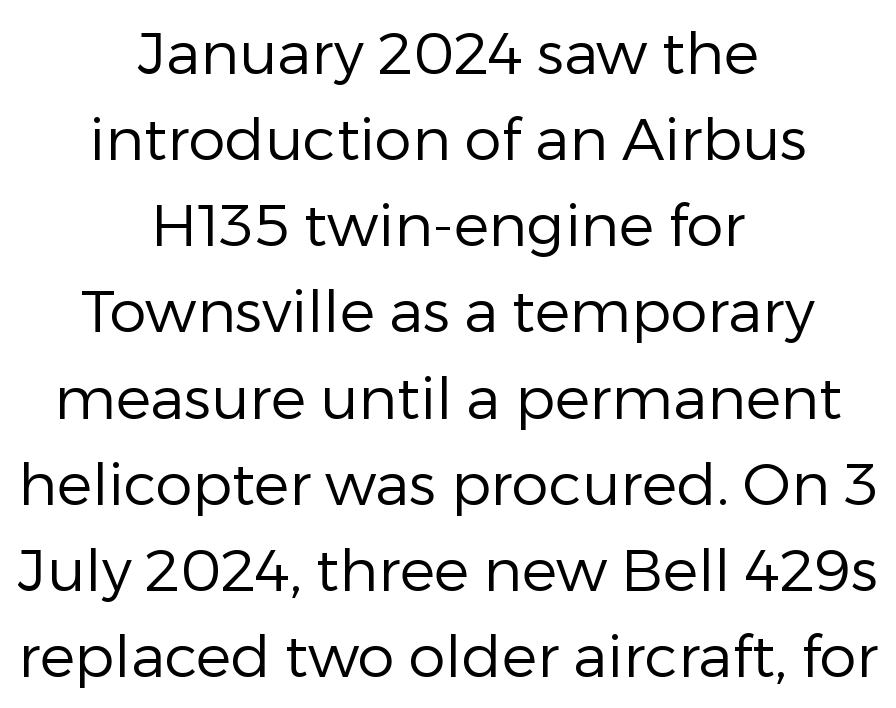
{"serif": "no", "italic": "no", "bold": "no", "weight": "regular", "width": "normal", "stroke_contrast": "low", "x_height": "medium", "monospaced": "no", "underline": "no", "align": "center", "line_spacing": "normal", "line_spacing_ratio": 1.46, "letter_spacing": "normal", "letter_spacing_em": 0.0, "glyph_px": 59}
